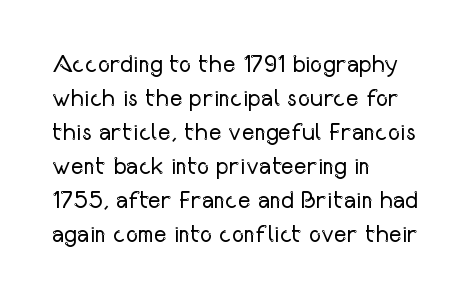
Q: Is the text bold? A: No.
Q: Is the text italic (slanted)? A: No, it is upright.
Q: Is the text underlined? A: No.
Q: How is the paragraph aligned? A: Left-aligned.
Q: Is the spacing between letters normal or unusually wide? A: Normal.
Q: Is the spacing between lines tight, normal or loose? A: Normal.
